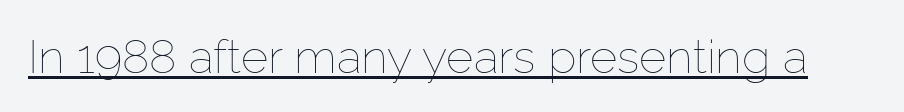
Q: Is the text bold? A: No.
Q: Is the text italic (slanted)? A: No, it is upright.
Q: Is the text underlined? A: Yes.
Q: Is the spacing between letters normal or unusually wide? A: Normal.
Q: Width (condensed, normal, or wide)? A: Normal.
Q: Stroke contrast? A: Low.
Q: x-height? A: Medium.
Q: Monospaced? A: No.
